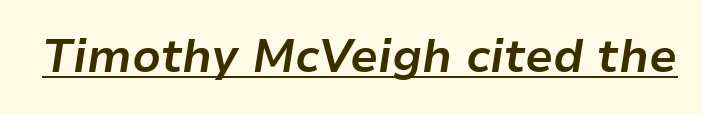
Q: Is the text bold? A: Yes.
Q: Is the text italic (slanted)? A: Yes, it leans right by about 9 degrees.
Q: Is the text underlined? A: Yes.
Q: Is the spacing between letters normal or unusually wide? A: Normal.
Q: Width (condensed, normal, or wide)? A: Normal.
Q: Stroke contrast? A: Low.
Q: x-height? A: Medium.
Q: Monospaced? A: No.
